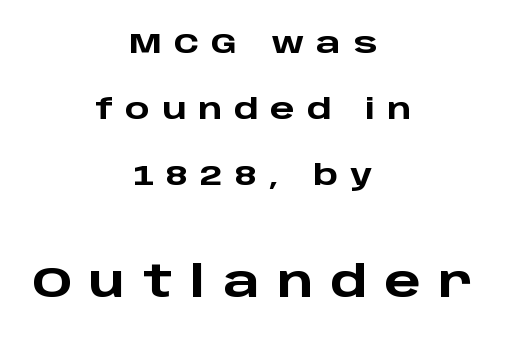
The image shows 43 px heavy, wide sans-serif type, upright; set centered, loose line spacing (2.28x), unusually wide letter spacing (+0.41 em), not underlined; the second (bottom) block is 1.48x larger; low stroke contrast and a large x-height.
